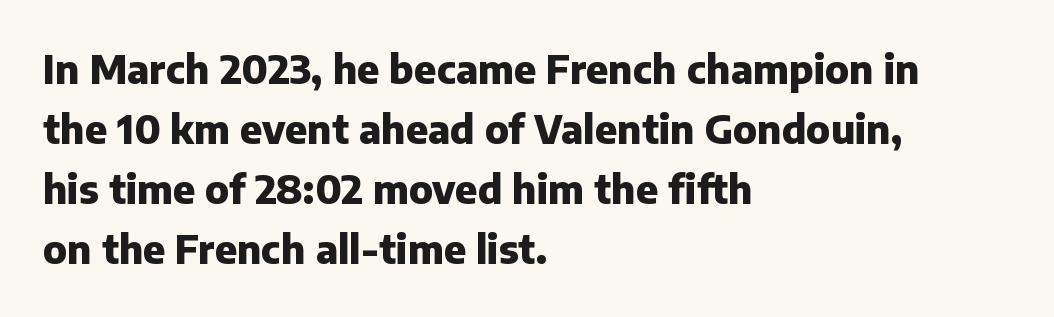
The face used here is a sans, in the tradition of grotesques and geometrics. The specimen omits any rule beneath the text block's lines. Summary of weight: heavy, a full bold. Each new line begins a customary step beneath the previous one. Quick note: not italic, upright.
